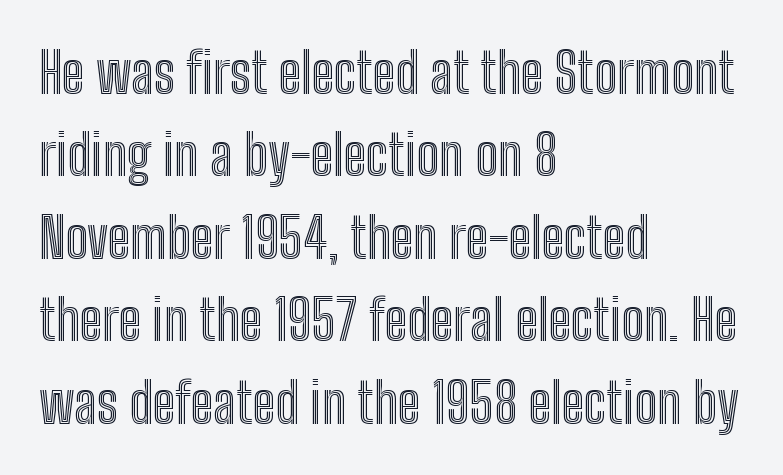
{"italic": "no", "width": "condensed", "x_height": "medium", "monospaced": "no", "underline": "no", "align": "left", "line_spacing": "normal", "line_spacing_ratio": 1.5, "letter_spacing": "normal", "letter_spacing_em": 0.0, "glyph_px": 55}
